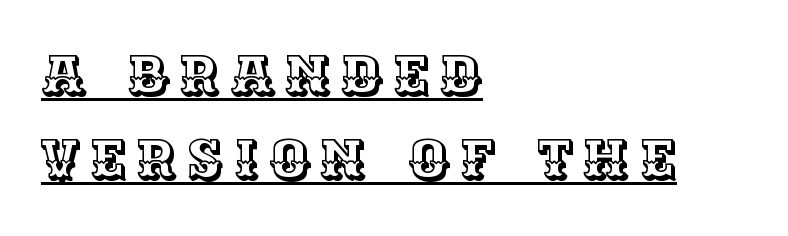
Notice how a bar underscores the lettering throughout. Varying glyph widths throughout — classic text-font behaviour. Does the leading feel generous? No, just average. The axis of the letterforms is exactly vertical.
